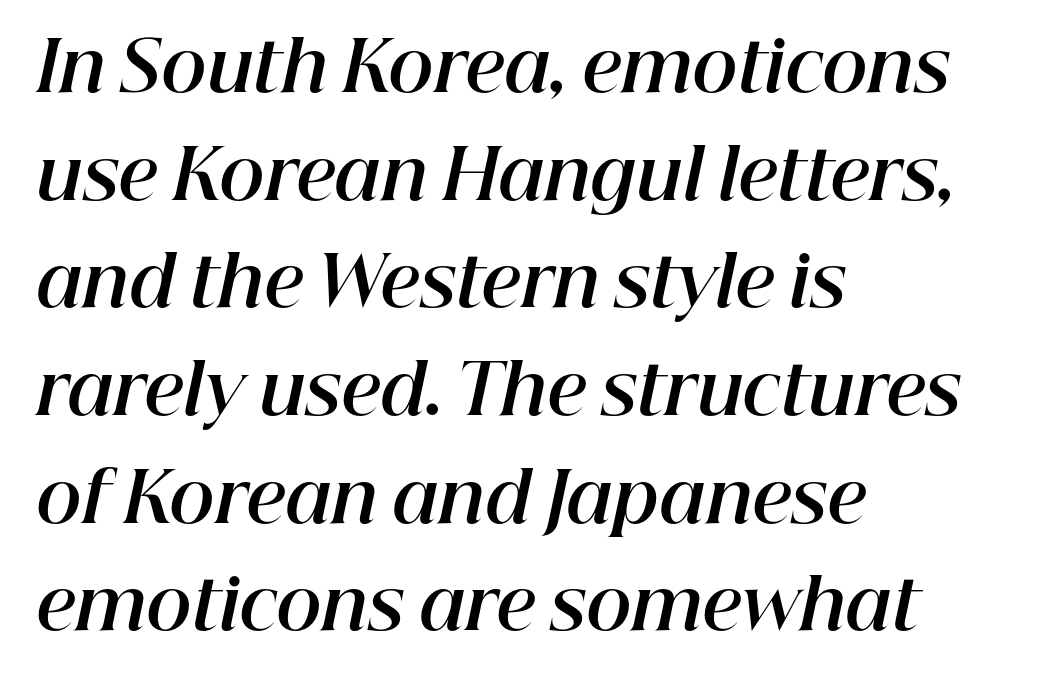
Which margin do the lines hug? The left one — the right edge is uneven. Lines of text with bare space underneath. Summary of weight: heavy, a full bold. Between one letter and the next there's only the usual sliver of space. Looks like regular typesetting: each glyph gets only the width it needs.
